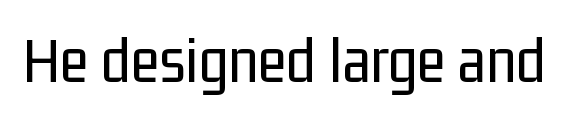
Just letters on the line, the space beneath them empty. The font family rendered here belongs to the sans-serif group. Students, note that the glyphs here touch the page at normal intervals. Weight: in the light-to-regular range. A roman cut, with each character standing at attention. The face used here is proportionally spaced, like ordinary book or web type.
